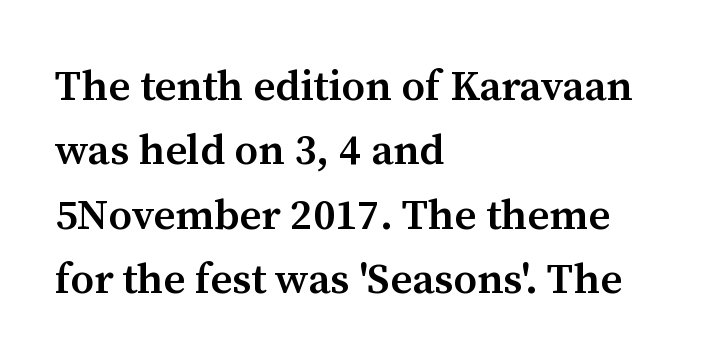
The rendering uses natural spacing where letterforms have individual widths. Observe the ordinary spacing: letters are neighbours, not strangers. The glyphs in this specimen are seriffed. The zone under the glyphs is completely vacant.
